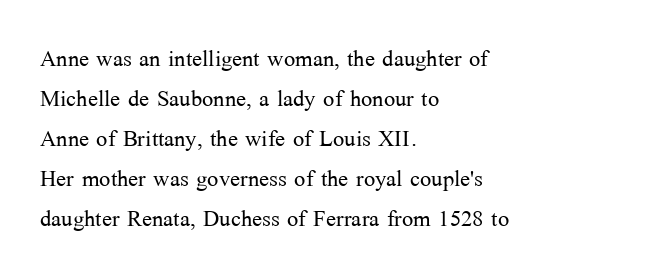
Q: Is the text bold? A: No.
Q: Is the text italic (slanted)? A: No, it is upright.
Q: Is the typeface a serif or a sans-serif typeface? A: Serif.
Q: Is the text underlined? A: No.
Q: How is the paragraph aligned? A: Left-aligned.
Q: Is the spacing between letters normal or unusually wide? A: Normal.
Q: Is the spacing between lines tight, normal or loose? A: Normal.
Q: Width (condensed, normal, or wide)? A: Normal.
Q: Stroke contrast? A: Medium.
Q: x-height? A: Medium.
Q: Monospaced? A: No.
